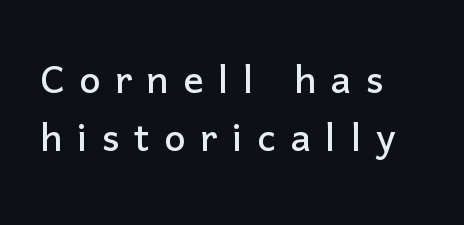
Q: Is the text italic (slanted)? A: No, it is upright.
Q: Is the typeface a serif or a sans-serif typeface? A: Sans-serif.
Q: Is the text underlined? A: No.
Q: How is the paragraph aligned? A: Left-aligned.
Q: Is the spacing between letters normal or unusually wide? A: Unusually wide.
Q: Width (condensed, normal, or wide)? A: Normal.
Q: Stroke contrast? A: Low.
Q: x-height? A: Medium.
Q: Monospaced? A: No.
